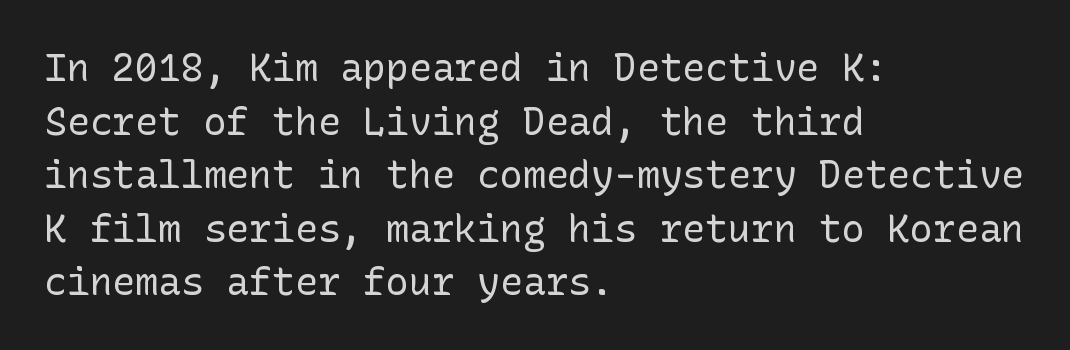
{"serif": "no", "italic": "no", "bold": "no", "weight": "regular", "width": "normal", "stroke_contrast": "low", "x_height": "medium", "underline": "no", "align": "left", "line_spacing": "normal", "line_spacing_ratio": 1.41, "letter_spacing": "normal", "letter_spacing_em": 0.0, "glyph_px": 38}
